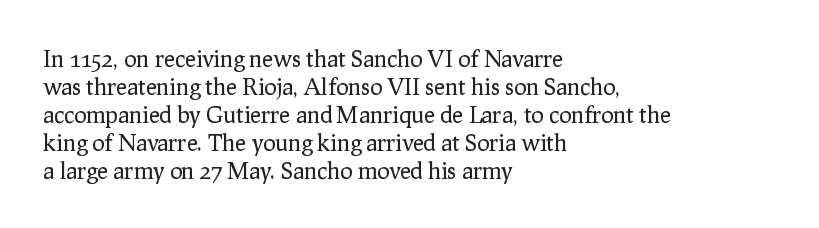
The image shows 23 px text type, upright; set left-aligned, line spacing 1.22x, normal letter spacing, not underlined.
